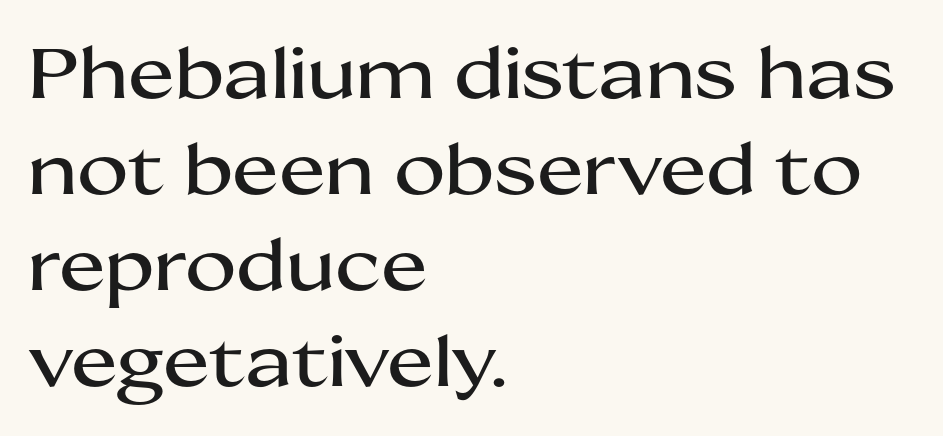
Q: Is the text italic (slanted)? A: No, it is upright.
Q: Is the text underlined? A: No.
Q: How is the paragraph aligned? A: Left-aligned.
Q: Is the spacing between letters normal or unusually wide? A: Normal.
Q: Is the spacing between lines tight, normal or loose? A: Normal.
Q: Width (condensed, normal, or wide)? A: Wide.
Q: Stroke contrast? A: Medium.
Q: x-height? A: Medium.
Q: Monospaced? A: No.
